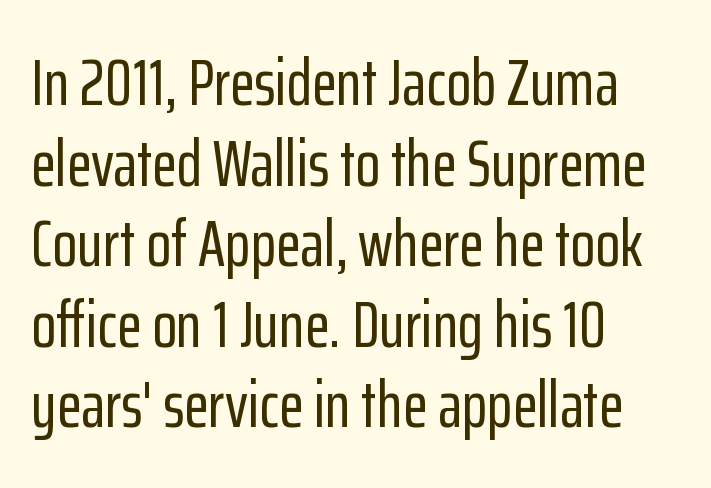
The image shows 65 px condensed sans-serif type, upright; set left-aligned, line spacing 1.24x, normal letter spacing, not underlined; low stroke contrast and a medium x-height.
